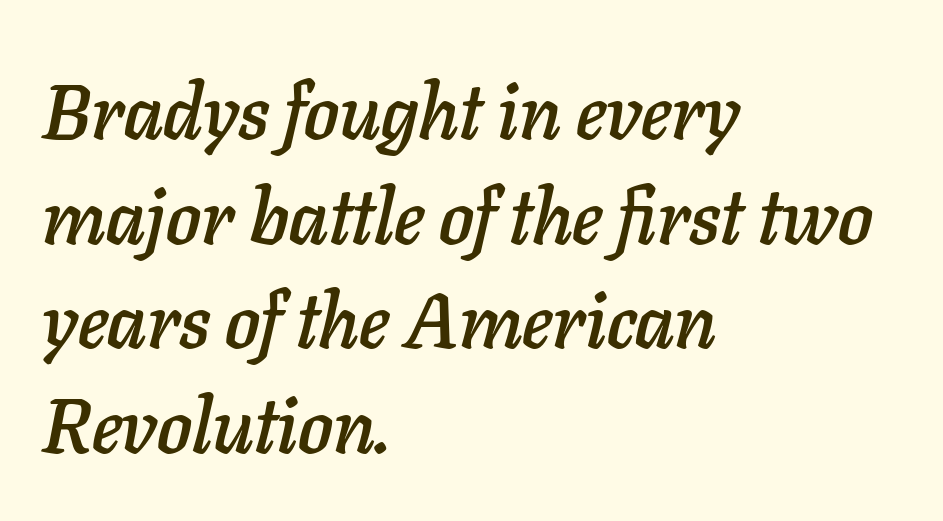
The image shows 77 px text type, italic (leaning right); set left-aligned, normal line spacing (1.36x), normal letter spacing, not underlined; low stroke contrast and a medium x-height.
